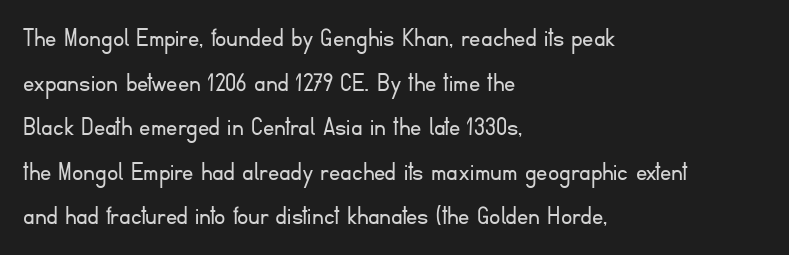
The image shows 28 px light sans-serif type, upright; set left-aligned, normal line spacing (1.59x), normal letter spacing, not underlined; low stroke contrast and a small x-height.
